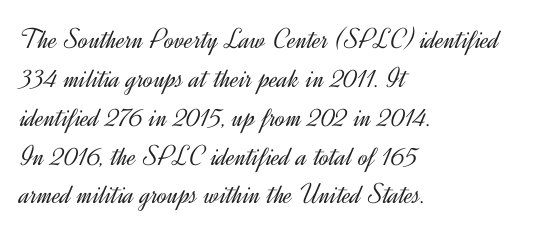
{"serif": "no", "bold": "no", "weight": "light", "width": "normal", "x_height": "small", "monospaced": "no", "underline": "no", "align": "left", "line_spacing": "normal", "line_spacing_ratio": 1.34, "letter_spacing": "normal", "letter_spacing_em": 0.0, "glyph_px": 29}
